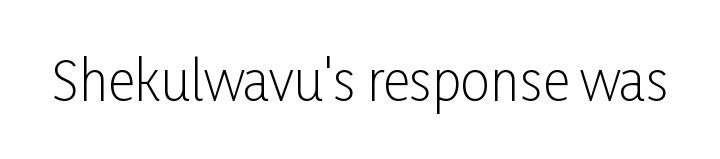
Q: Is the text bold? A: No.
Q: Is the text italic (slanted)? A: No, it is upright.
Q: Is the typeface a serif or a sans-serif typeface? A: Sans-serif.
Q: Is the text underlined? A: No.
Q: Is the spacing between letters normal or unusually wide? A: Normal.
Q: Width (condensed, normal, or wide)? A: Condensed.
Q: Stroke contrast? A: Low.
Q: x-height? A: Medium.
Q: Monospaced? A: No.
